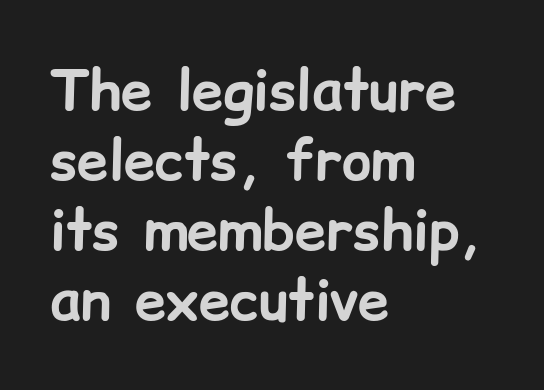
{"serif": "no", "italic": "no", "bold": "yes", "weight": "bold", "width": "normal", "stroke_contrast": "low", "x_height": "medium", "monospaced": "no", "underline": "no", "align": "left", "line_spacing": "normal", "line_spacing_ratio": 1.25, "letter_spacing": "normal", "letter_spacing_em": 0.0, "glyph_px": 56}
